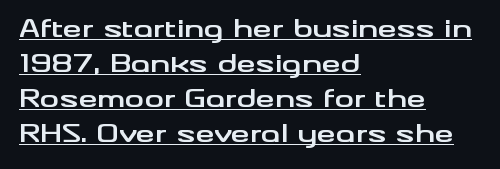
Q: Is the text bold? A: Yes.
Q: Is the text italic (slanted)? A: No, it is upright.
Q: Is the text underlined? A: Yes.
Q: How is the paragraph aligned? A: Left-aligned.
Q: Is the spacing between letters normal or unusually wide? A: Normal.
Q: Is the spacing between lines tight, normal or loose? A: Normal.
